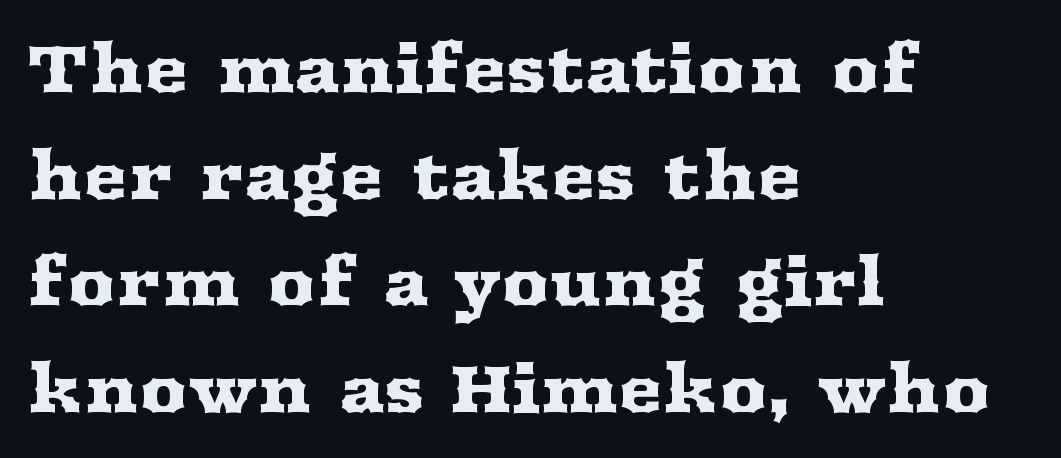
{"serif": "yes", "italic": "no", "width": "wide", "stroke_contrast": "medium", "x_height": "medium", "monospaced": "no", "underline": "no", "align": "left", "line_spacing": "normal", "line_spacing_ratio": 1.59, "letter_spacing": "normal", "letter_spacing_em": 0.0, "glyph_px": 67}
